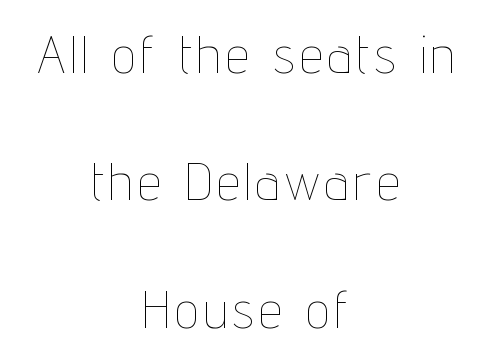
The image shows 52 px thin, condensed type, upright; set centered, loose line spacing (2.45x), not underlined; low stroke contrast and a medium x-height.
